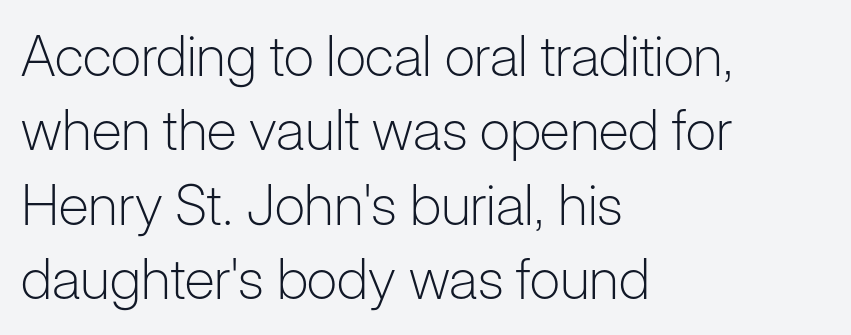
{"serif": "no", "italic": "no", "bold": "no", "weight": "light", "width": "normal", "stroke_contrast": "low", "x_height": "medium", "monospaced": "no", "underline": "no", "align": "left", "line_spacing": "normal", "line_spacing_ratio": 1.33, "letter_spacing": "normal", "letter_spacing_em": 0.0, "glyph_px": 56}
